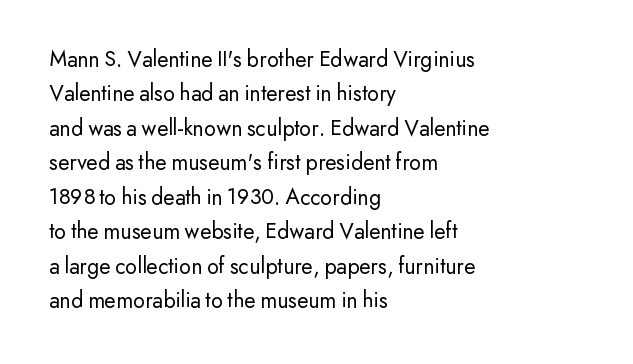
Q: Is the text bold? A: No.
Q: Is the text italic (slanted)? A: No, it is upright.
Q: Is the text underlined? A: No.
Q: How is the paragraph aligned? A: Left-aligned.
Q: Is the spacing between letters normal or unusually wide? A: Normal.
Q: Is the spacing between lines tight, normal or loose? A: Normal.
